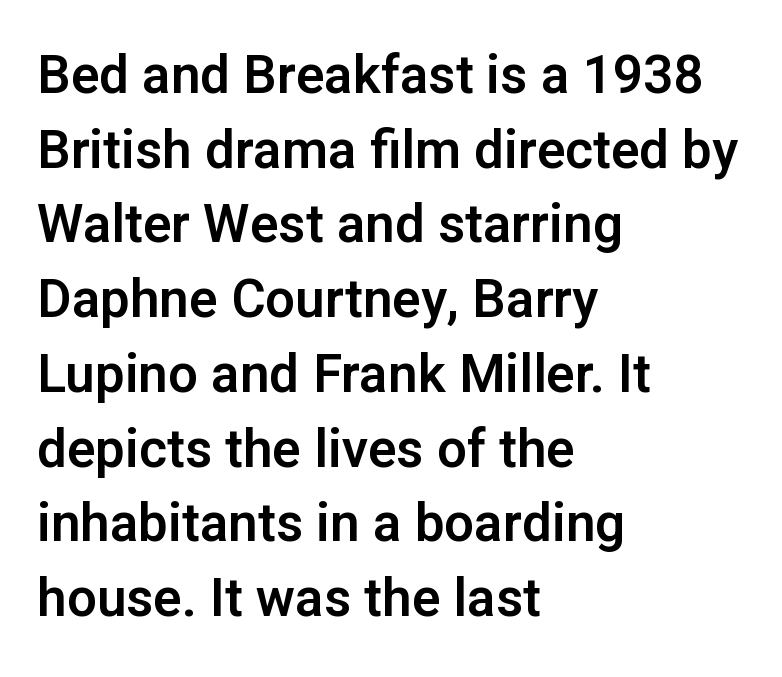
{"serif": "no", "italic": "no", "width": "normal", "stroke_contrast": "low", "x_height": "medium", "monospaced": "no", "underline": "no", "align": "left", "line_spacing": "normal", "line_spacing_ratio": 1.41, "letter_spacing": "normal", "letter_spacing_em": 0.0, "glyph_px": 53}
